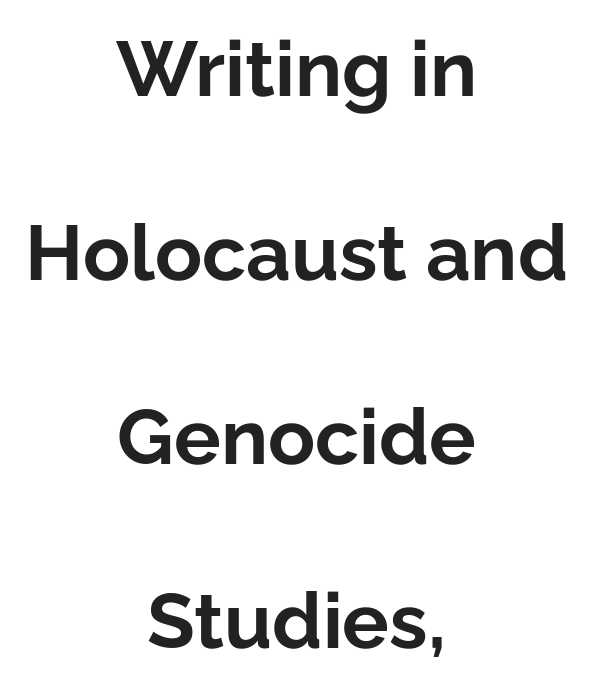
Q: Is the text bold? A: Yes.
Q: Is the text italic (slanted)? A: No, it is upright.
Q: Is the typeface a serif or a sans-serif typeface? A: Sans-serif.
Q: Is the text underlined? A: No.
Q: How is the paragraph aligned? A: Centered.
Q: Is the spacing between letters normal or unusually wide? A: Normal.
Q: Is the spacing between lines tight, normal or loose? A: Loose.
Q: Width (condensed, normal, or wide)? A: Normal.
Q: Stroke contrast? A: Low.
Q: x-height? A: Medium.
Q: Monospaced? A: No.
